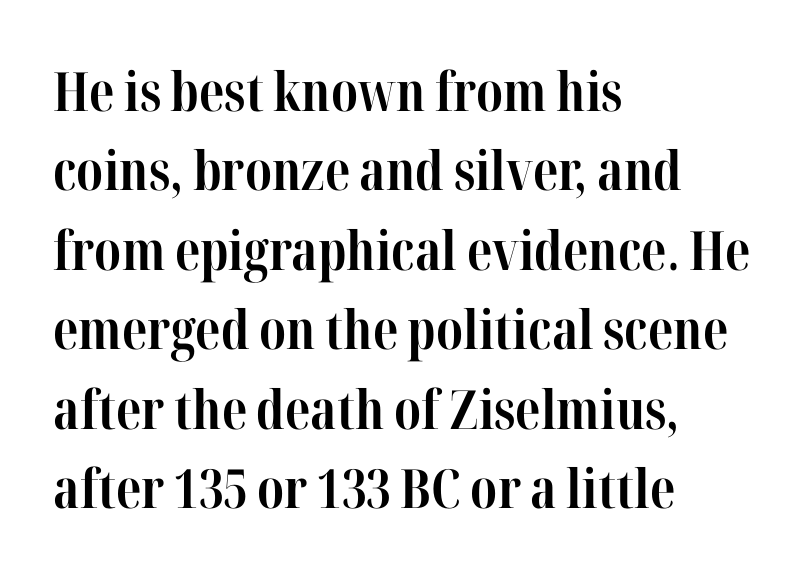
The gap between lines stays unmarked. These lines stack with their left ends in a neat column. A dark, heavy texture on the line: the type is bold. Quick note: interline space is typical.
